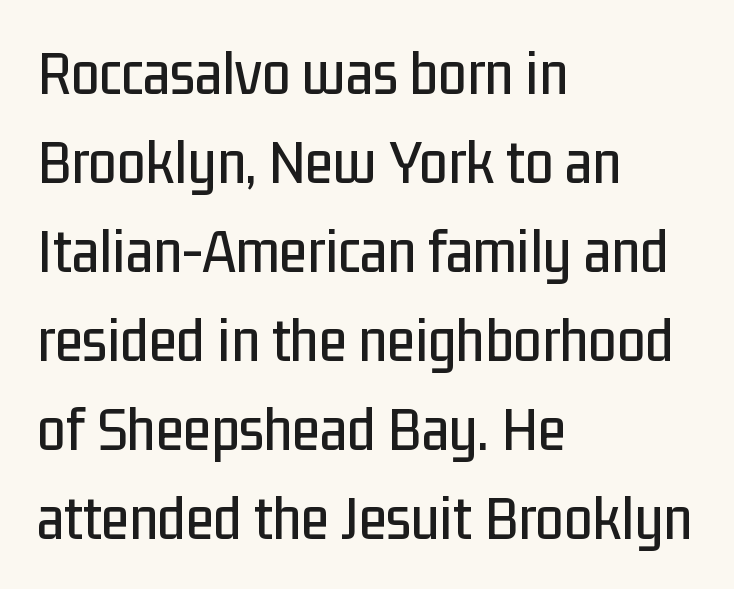
Any mark beneath the type? The region is blank. The type sits square on the baseline with zero lean. Proportional: the letters do not fall into vertical columns. Font category for this specimen: sans-serif. Compared with a centered layout, this one pins lines to the left instead.
